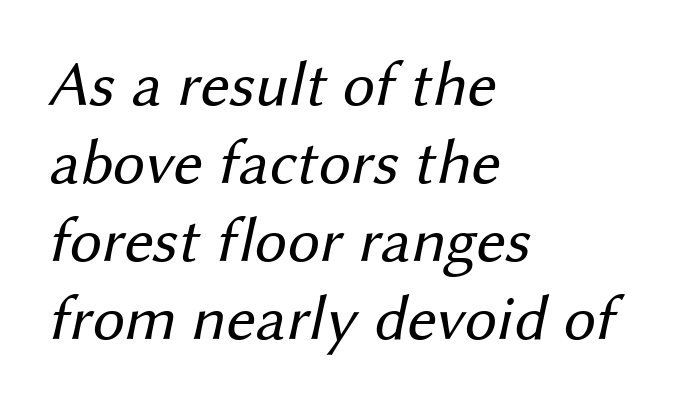
{"serif": "no", "bold": "no", "weight": "regular", "width": "normal", "stroke_contrast": "medium", "x_height": "medium", "monospaced": "no", "underline": "no", "align": "left", "line_spacing_ratio": 1.22, "letter_spacing": "normal", "letter_spacing_em": 0.0, "glyph_px": 64}
